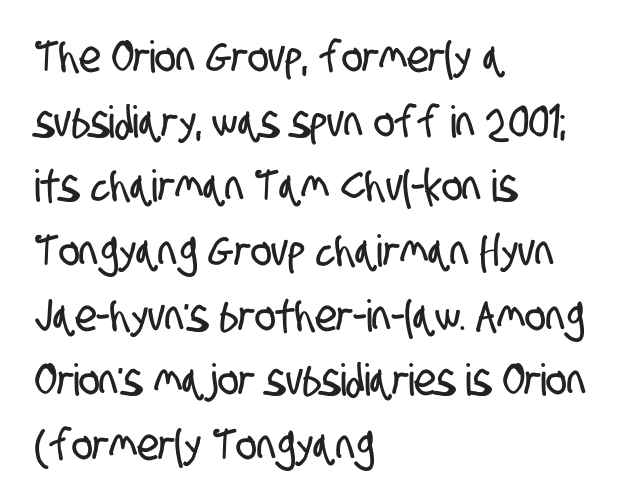
Q: Is the typeface a serif or a sans-serif typeface? A: Sans-serif.
Q: Is the text underlined? A: No.
Q: How is the paragraph aligned? A: Left-aligned.
Q: Is the spacing between letters normal or unusually wide? A: Normal.
Q: Is the spacing between lines tight, normal or loose? A: Normal.
Q: Width (condensed, normal, or wide)? A: Condensed.
Q: Stroke contrast? A: Low.
Q: x-height? A: Large.
Q: Monospaced? A: No.
